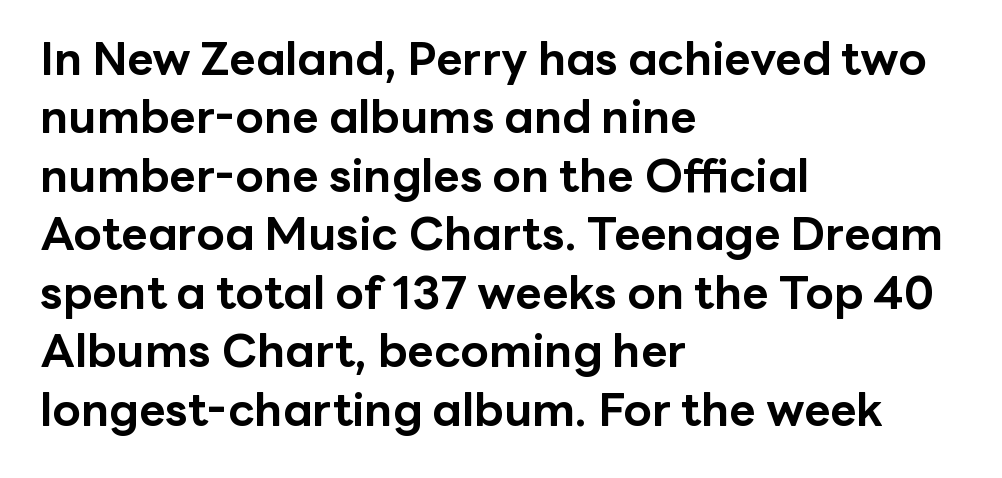
{"serif": "no", "italic": "no", "bold": "yes", "weight": "bold", "width": "normal", "stroke_contrast": "low", "x_height": "medium", "monospaced": "no", "underline": "no", "align": "left", "line_spacing": "normal", "line_spacing_ratio": 1.27, "letter_spacing": "normal", "letter_spacing_em": 0.0, "glyph_px": 46}
